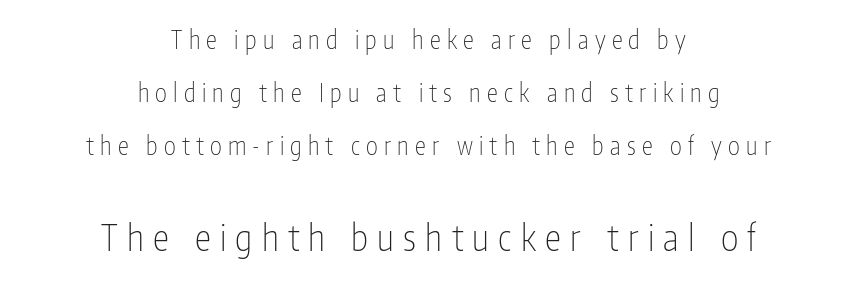
{"serif": "no", "italic": "no", "bold": "no", "weight": "thin", "width": "condensed", "stroke_contrast": "low", "x_height": "medium", "monospaced": "no", "underline": "no", "align": "center", "line_spacing": "loose", "line_spacing_ratio": 2.13, "letter_spacing": "wide", "letter_spacing_em": 0.25, "larger_block": "second", "size_ratio": 1.48, "glyph_px": 37}
